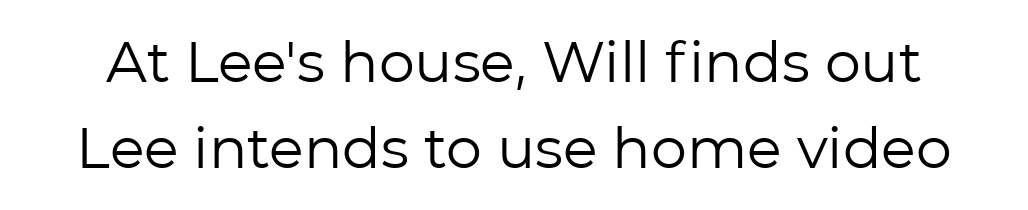
Q: Is the text bold? A: No.
Q: Is the text italic (slanted)? A: No, it is upright.
Q: Is the typeface a serif or a sans-serif typeface? A: Sans-serif.
Q: Is the text underlined? A: No.
Q: Is the spacing between letters normal or unusually wide? A: Normal.
Q: Is the spacing between lines tight, normal or loose? A: Normal.
Q: Width (condensed, normal, or wide)? A: Normal.
Q: Stroke contrast? A: Low.
Q: x-height? A: Medium.
Q: Monospaced? A: No.
